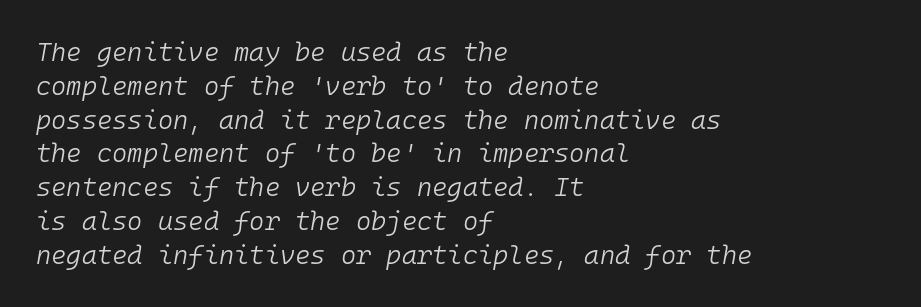
Tracking here is standard; glyphs follow each other at the usual distance. Summary of vertical rhythm: regular, with standard interline spacing. The words here are not underlined. There's an unmistakable incline to the writing here. Stroke thickness stays within the range of a standard reading face or lighter.
